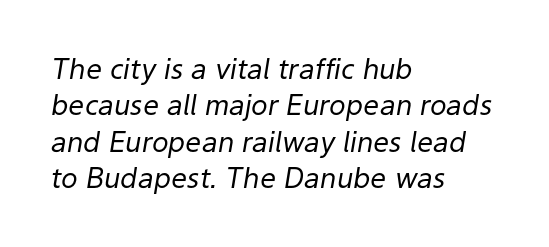
{"italic": "yes", "lean": "right", "slant_degrees": 9, "bold": "no", "weight": "regular", "width": "normal", "stroke_contrast": "low", "x_height": "medium", "monospaced": "no", "underline": "no", "align": "left", "line_spacing": "normal", "line_spacing_ratio": 1.3, "letter_spacing": "normal", "letter_spacing_em": 0.0, "glyph_px": 28}
